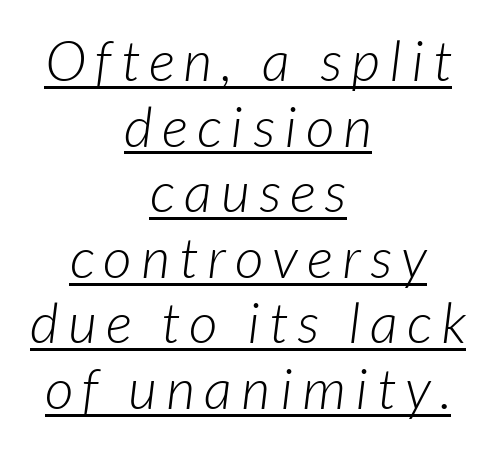
Q: Is the text bold? A: No.
Q: Is the typeface a serif or a sans-serif typeface? A: Sans-serif.
Q: Is the text underlined? A: Yes.
Q: How is the paragraph aligned? A: Centered.
Q: Width (condensed, normal, or wide)? A: Normal.
Q: Stroke contrast? A: Low.
Q: x-height? A: Medium.
Q: Monospaced? A: No.
